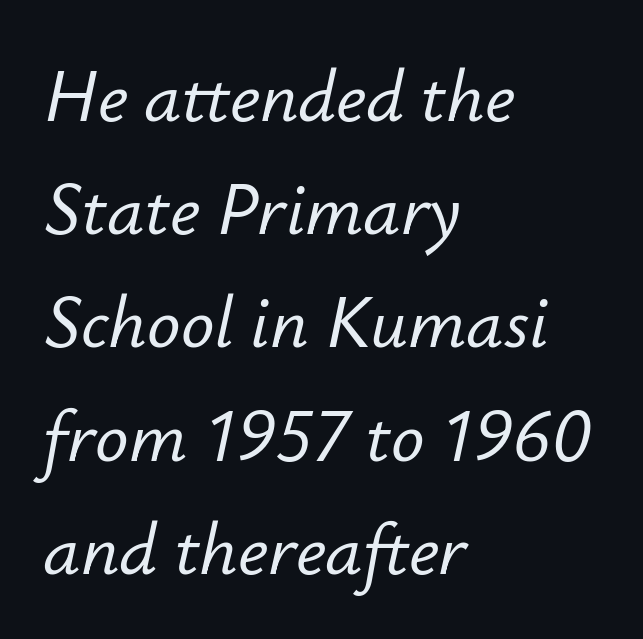
The image shows 74 px text type, italic (leaning right); set left-aligned, normal line spacing (1.53x), normal letter spacing, not underlined; low stroke contrast and a small x-height.
